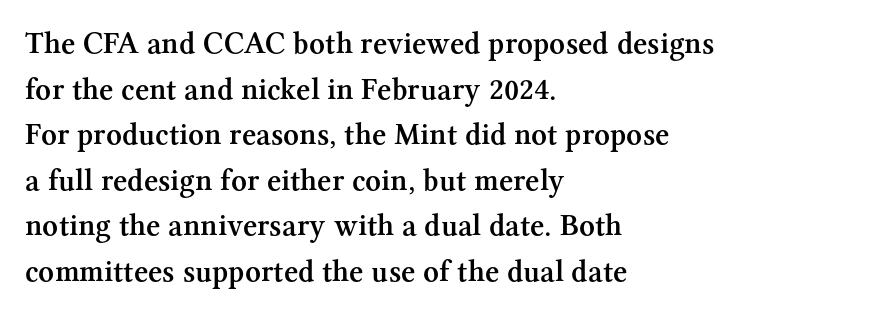
Q: Is the text bold? A: Semi-bold.
Q: Is the text italic (slanted)? A: No, it is upright.
Q: Is the typeface a serif or a sans-serif typeface? A: Serif.
Q: Is the text underlined? A: No.
Q: How is the paragraph aligned? A: Left-aligned.
Q: Is the spacing between letters normal or unusually wide? A: Normal.
Q: Is the spacing between lines tight, normal or loose? A: Normal.
Q: Width (condensed, normal, or wide)? A: Normal.
Q: Stroke contrast? A: Medium.
Q: x-height? A: Medium.
Q: Monospaced? A: No.
